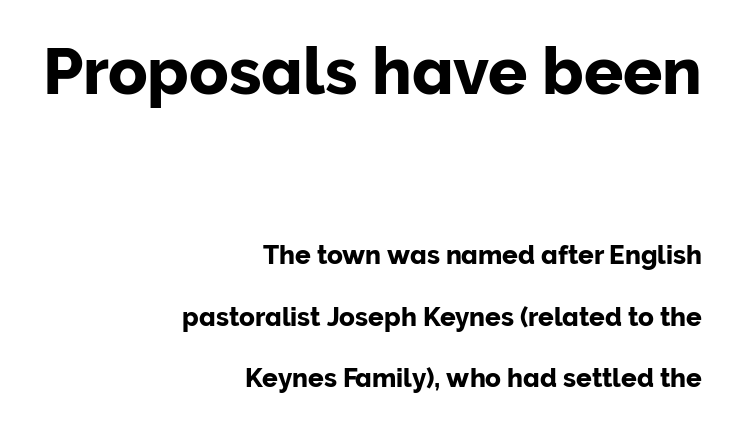
{"serif": "no", "italic": "no", "width": "normal", "stroke_contrast": "low", "x_height": "medium", "monospaced": "no", "underline": "no", "align": "right", "line_spacing": "loose", "line_spacing_ratio": 2.38, "letter_spacing": "normal", "letter_spacing_em": 0.0, "larger_block": "first", "size_ratio": 2.5, "glyph_px": 65}
